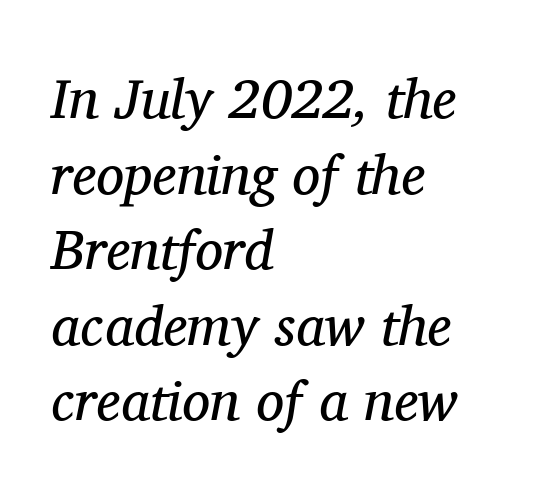
{"serif": "yes", "italic": "yes", "lean": "right", "slant_degrees": 11, "bold": "no", "weight": "regular", "width": "normal", "stroke_contrast": "medium", "x_height": "medium", "monospaced": "no", "underline": "no", "align": "left", "line_spacing": "normal", "line_spacing_ratio": 1.35, "letter_spacing": "normal", "letter_spacing_em": 0.0, "glyph_px": 56}
